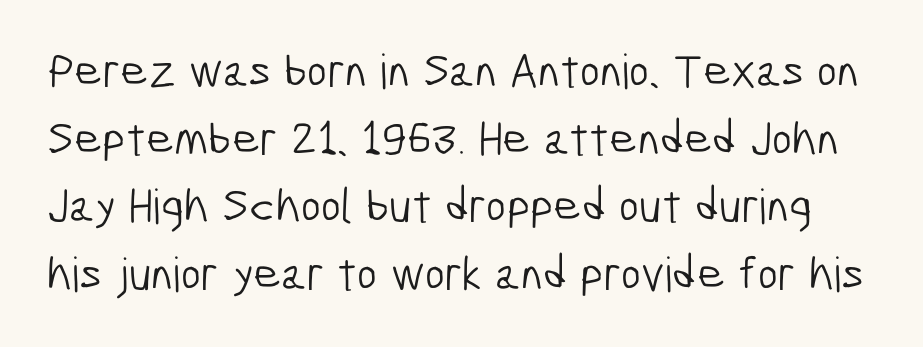
{"serif": "no", "bold": "no", "weight": "light", "width": "condensed", "stroke_contrast": "low", "x_height": "medium", "monospaced": "no", "underline": "no", "line_spacing": "normal", "line_spacing_ratio": 1.41, "letter_spacing": "normal", "letter_spacing_em": 0.0, "glyph_px": 48}
